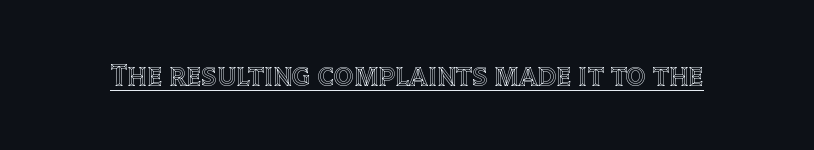
The image shows 31 px text type, upright; set normal letter spacing, underlined; a large x-height.
